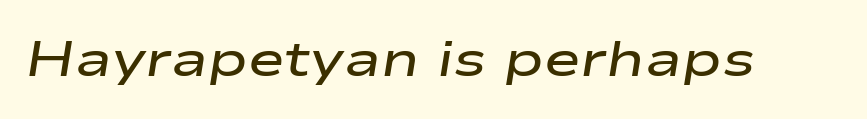
Q: Is the text bold? A: Semi-bold.
Q: Is the text italic (slanted)? A: Yes, it leans right by about 9 degrees.
Q: Is the text underlined? A: No.
Q: Is the spacing between letters normal or unusually wide? A: Normal.
Q: Width (condensed, normal, or wide)? A: Wide.
Q: Stroke contrast? A: Low.
Q: x-height? A: Medium.
Q: Monospaced? A: No.
